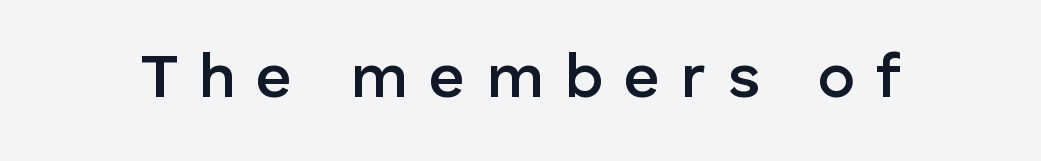
The typography opts for an upright posture over an oblique one. This sample uses expanded letter spacing, leaving extra air between glyphs. This rendering employs a face without finishing strokes, i.e., a sans-serif. Beneath every word, the page is bare.
